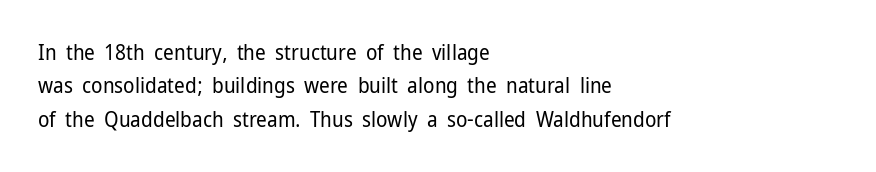
The image shows 21 px text type, upright; set left-aligned, normal line spacing (1.59x), normal letter spacing, not underlined.
